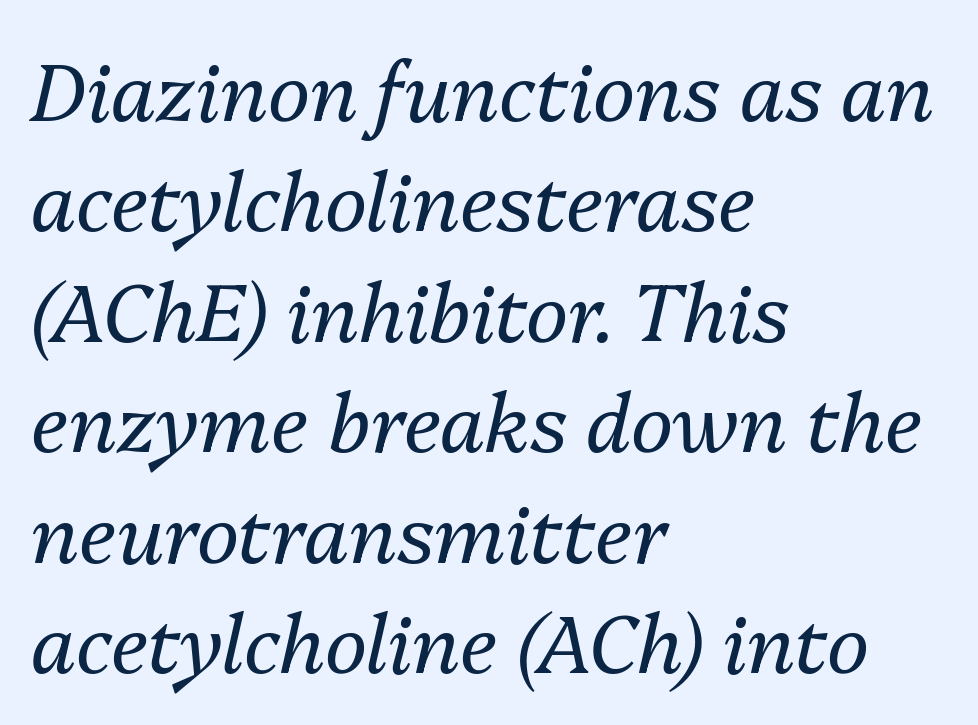
These lines sit exactly where default settings would place them. The weight would be labelled regular, book, light, or lighter still. Check under the words: just untouched page. Glyph-to-glyph distance matches everyday printed text. A typesetter would call this proportional, since set widths differ per character. Compared with a centered layout, this one pins lines to the left instead.
